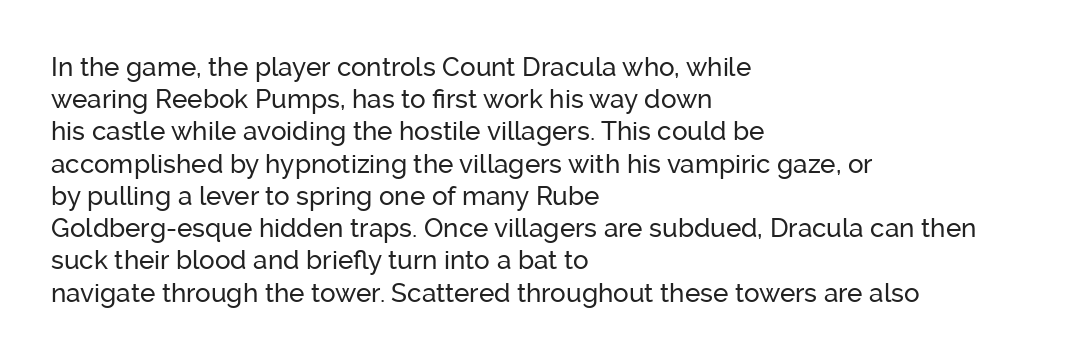
Q: Is the text italic (slanted)? A: No, it is upright.
Q: Is the text underlined? A: No.
Q: How is the paragraph aligned? A: Left-aligned.
Q: Is the spacing between letters normal or unusually wide? A: Normal.
